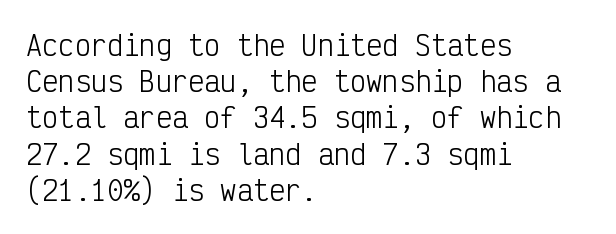
{"italic": "no", "bold": "no", "underline": "no", "align": "left", "line_spacing": "normal", "line_spacing_ratio": 1.34, "letter_spacing": "normal", "letter_spacing_em": 0.0, "glyph_px": 27}
